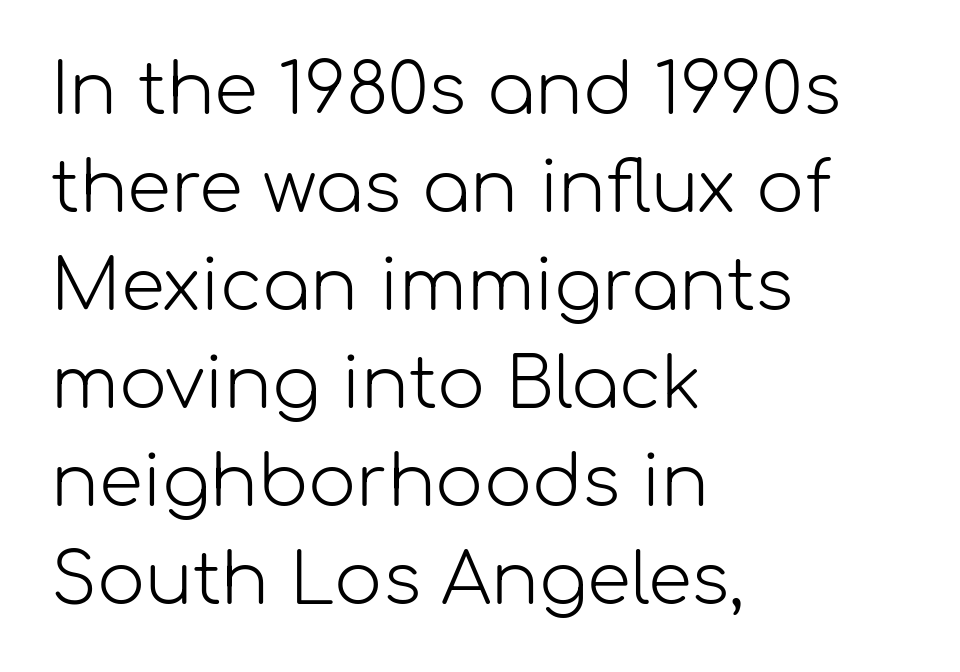
Q: Is the text bold? A: No.
Q: Is the text italic (slanted)? A: No, it is upright.
Q: Is the typeface a serif or a sans-serif typeface? A: Sans-serif.
Q: Is the text underlined? A: No.
Q: How is the paragraph aligned? A: Left-aligned.
Q: Is the spacing between letters normal or unusually wide? A: Normal.
Q: Is the spacing between lines tight, normal or loose? A: Normal.
Q: Width (condensed, normal, or wide)? A: Normal.
Q: Stroke contrast? A: Low.
Q: x-height? A: Medium.
Q: Monospaced? A: No.
